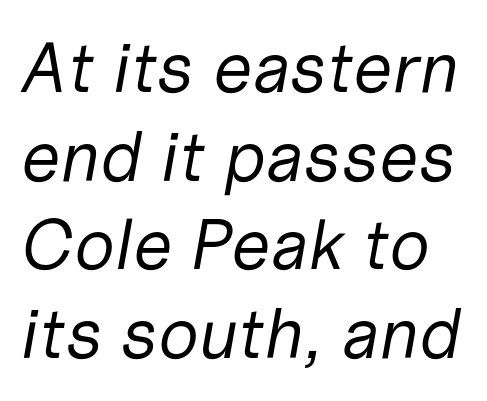
There is no visible air inserted between adjacent glyphs. Regarding leading, the lines here are spaced in the standard way. Type without underlining. The typography opts for an oblique posture over an upright one. A typesetter would call this proportional, since set widths differ per character.
